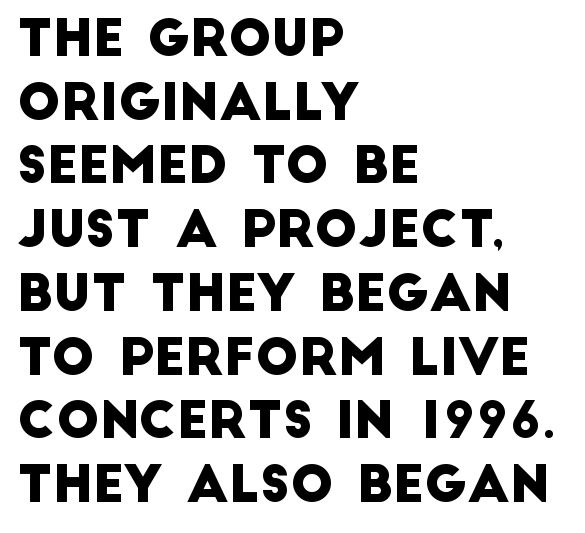
Examine the stroke ends and you'll find no serifs. The rendering keeps characters at their native spacing. Leading: standard. Is the block centered? No — it sits flush against the left margin. The gap between lines stays unmarked. Do the characters align in a grid? No, the font is proportional.
